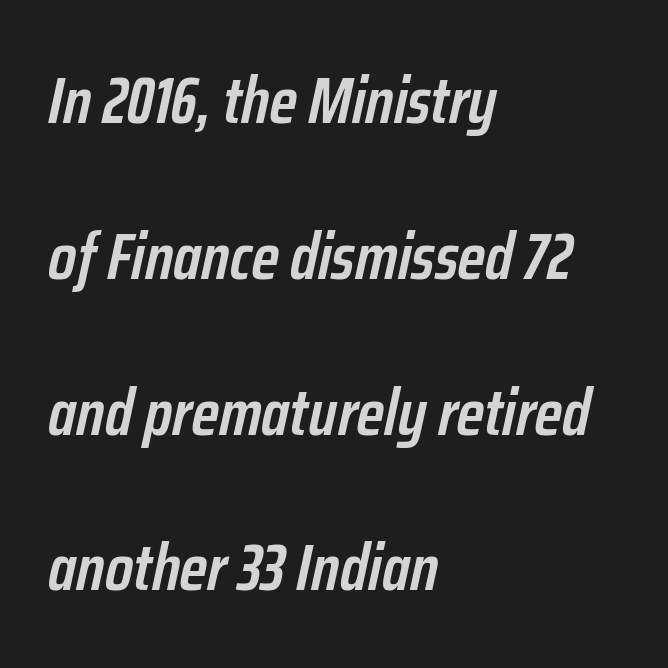
The image shows 66 px semibold, condensed type, italic (leaning right); set left-aligned, loose line spacing (2.36x), normal letter spacing, not underlined; low stroke contrast and a medium x-height.
